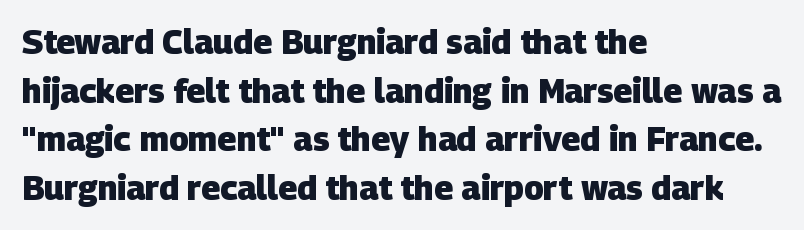
Q: Is the text bold? A: Yes.
Q: Is the typeface a serif or a sans-serif typeface? A: Sans-serif.
Q: Is the text underlined? A: No.
Q: How is the paragraph aligned? A: Left-aligned.
Q: Is the spacing between letters normal or unusually wide? A: Normal.
Q: Is the spacing between lines tight, normal or loose? A: Normal.
Q: Width (condensed, normal, or wide)? A: Normal.
Q: Stroke contrast? A: Low.
Q: x-height? A: Large.
Q: Monospaced? A: No.
